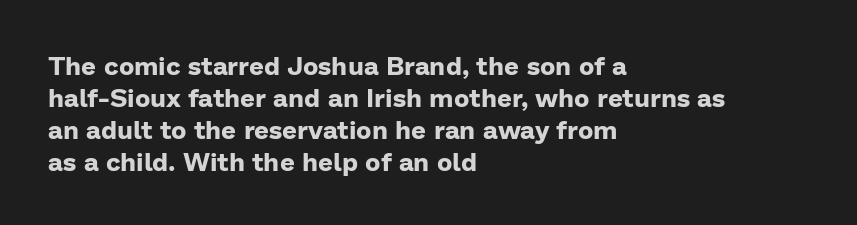
Q: Is the text bold? A: Yes.
Q: Is the text italic (slanted)? A: No, it is upright.
Q: Is the text underlined? A: No.
Q: How is the paragraph aligned? A: Left-aligned.
Q: Is the spacing between letters normal or unusually wide? A: Normal.
